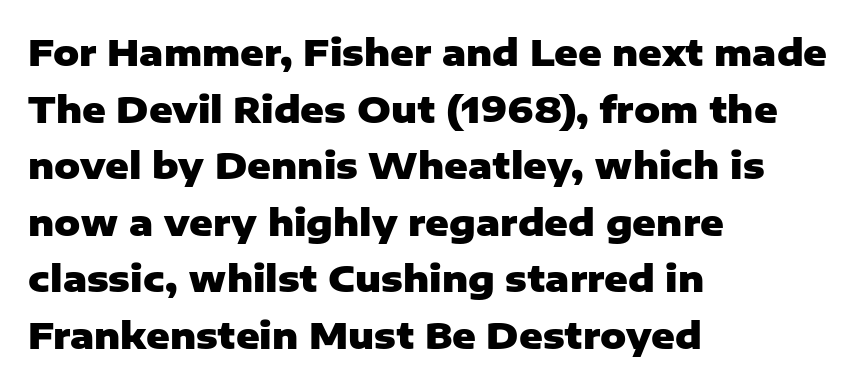
The image shows 36 px heavy sans-serif type, upright; set left-aligned, normal line spacing (1.57x), normal letter spacing, not underlined; low stroke contrast and a medium x-height.
